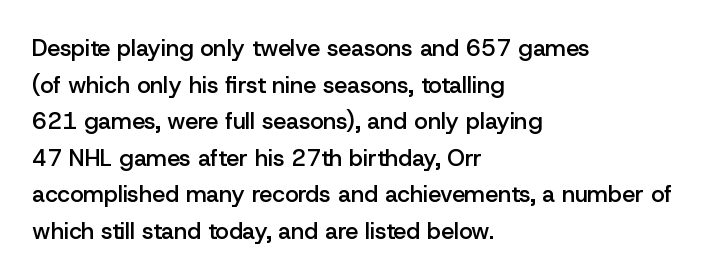
{"italic": "no", "bold": "semi", "underline": "no", "align": "left", "line_spacing": "normal", "line_spacing_ratio": 1.59, "letter_spacing": "normal", "letter_spacing_em": 0.0, "glyph_px": 23}
